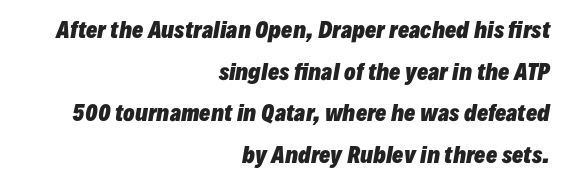
If you drew a ruler down the right edge, every line would touch it. Caption: bold face, heavy strokes. Loosely led — the rows are spread out. Just letters on the line, the space beneath them empty. You could call the tracking neutral — neither tight nor loose.
